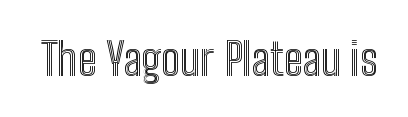
Q: Is the text italic (slanted)? A: No, it is upright.
Q: Is the text underlined? A: No.
Q: Is the spacing between letters normal or unusually wide? A: Normal.
Q: Width (condensed, normal, or wide)? A: Condensed.
Q: x-height? A: Medium.
Q: Monospaced? A: No.
